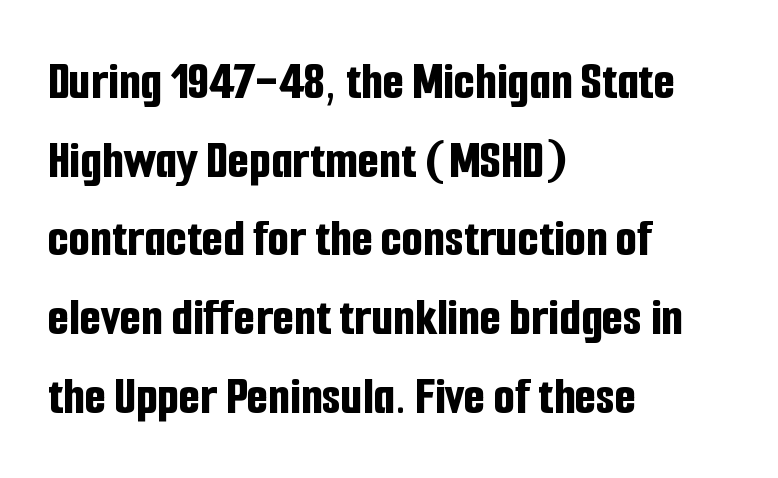
Q: Is the text bold? A: Yes.
Q: Is the text italic (slanted)? A: No, it is upright.
Q: Is the typeface a serif or a sans-serif typeface? A: Sans-serif.
Q: Is the text underlined? A: No.
Q: How is the paragraph aligned? A: Left-aligned.
Q: Is the spacing between letters normal or unusually wide? A: Normal.
Q: Is the spacing between lines tight, normal or loose? A: Normal.
Q: Width (condensed, normal, or wide)? A: Condensed.
Q: Stroke contrast? A: Low.
Q: x-height? A: Medium.
Q: Monospaced? A: No.
